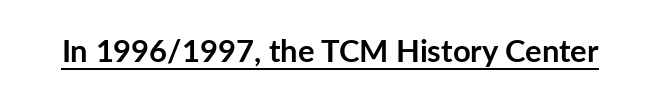
Q: Is the text bold? A: Yes.
Q: Is the text italic (slanted)? A: No, it is upright.
Q: Is the typeface a serif or a sans-serif typeface? A: Sans-serif.
Q: Is the text underlined? A: Yes.
Q: Is the spacing between letters normal or unusually wide? A: Normal.
Q: Width (condensed, normal, or wide)? A: Normal.
Q: Stroke contrast? A: Low.
Q: x-height? A: Medium.
Q: Monospaced? A: No.
